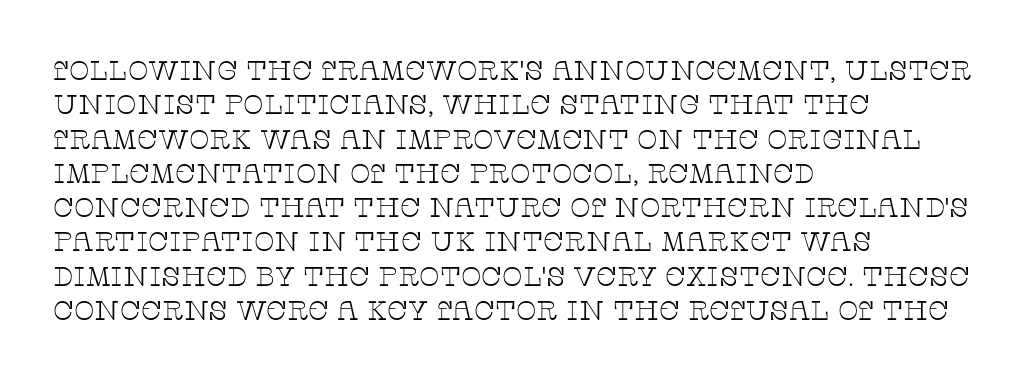
The letterforms sit at book weight or below. Honestly, the letter spacing is just normal — you wouldn't notice it. The type sits square on the baseline with zero lean. Unmarked baselines from the first word to the last. The text block is weighted toward the left margin, trailing off unevenly rightward. The designer left line spacing at the default.
